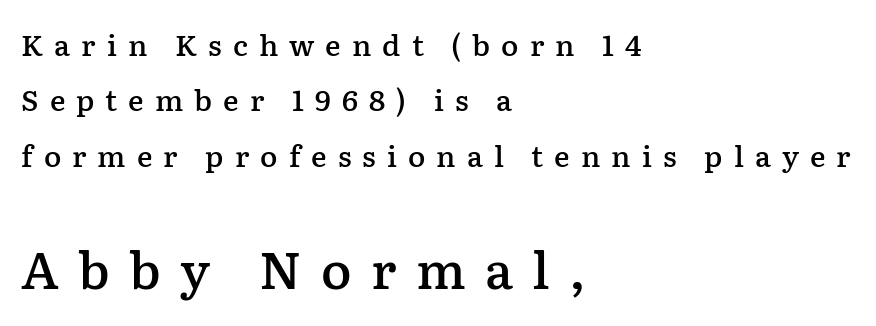
The more generous point size was reserved for the lower chunk. Line beginnings align vertically; line endings do not. Is this a fixed-width face? No — the glyphs have proportional, varying widths. Designer's note — italics off, roman on. Weight check: semibold — heavier than regular, not quite bold.
